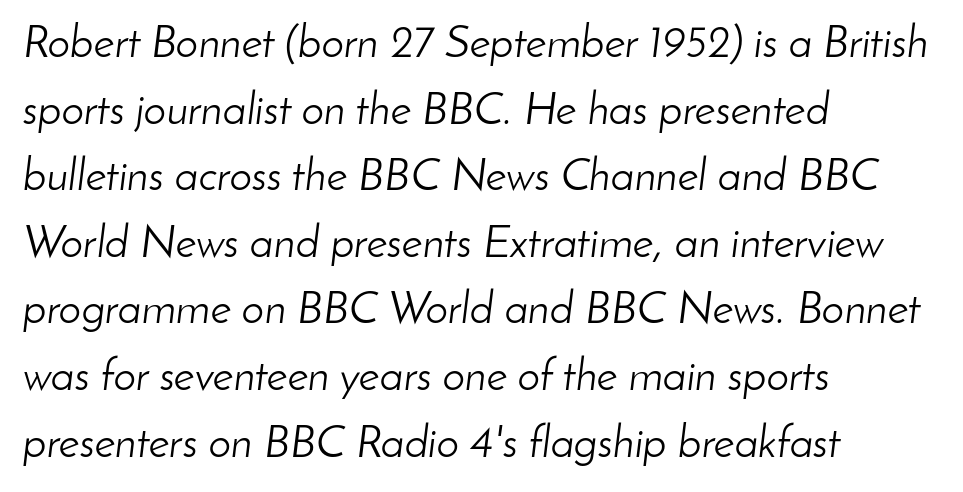
The image shows 45 px light type, italic (leaning right); set left-aligned, normal line spacing (1.48x), normal letter spacing, not underlined; low stroke contrast and a small x-height.
